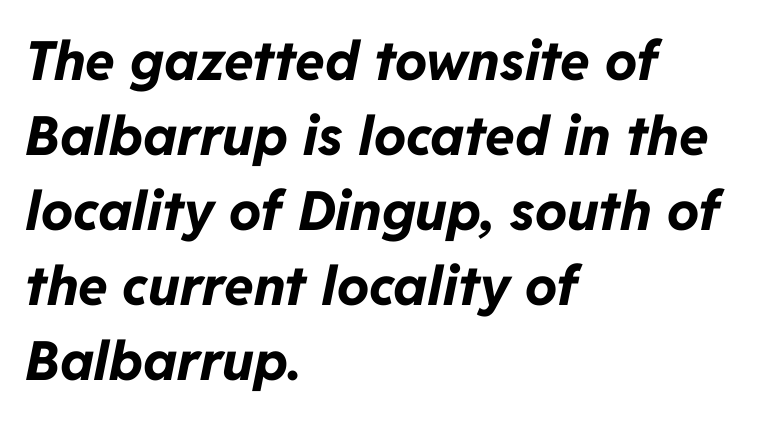
The image shows 54 px bold type, italic (leaning right); set left-aligned, normal line spacing (1.39x), normal letter spacing, not underlined; low stroke contrast and a medium x-height.
